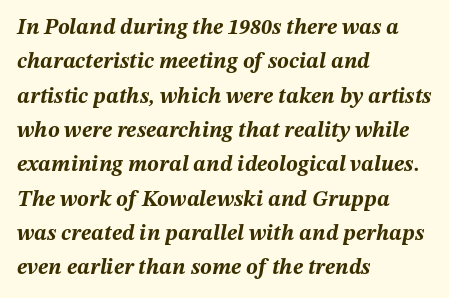
Letter spacing: default. Every letter is thick-stroked: bold, no question. Line beginnings align vertically; line endings do not. Rule under the text: the space is simply empty. Notice how the stems are inclined rather than vertical — that's the hallmark of italics.
